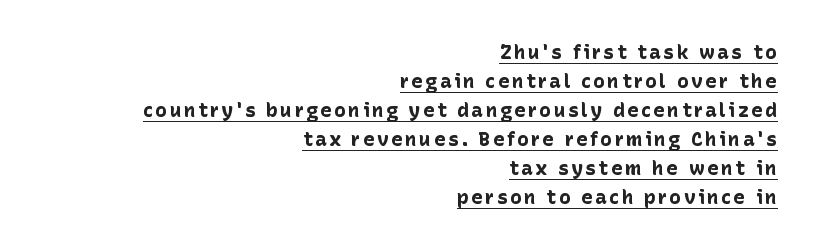
The image shows 20 px bold type, upright; set right-aligned, normal line spacing (1.45x), underlined.
